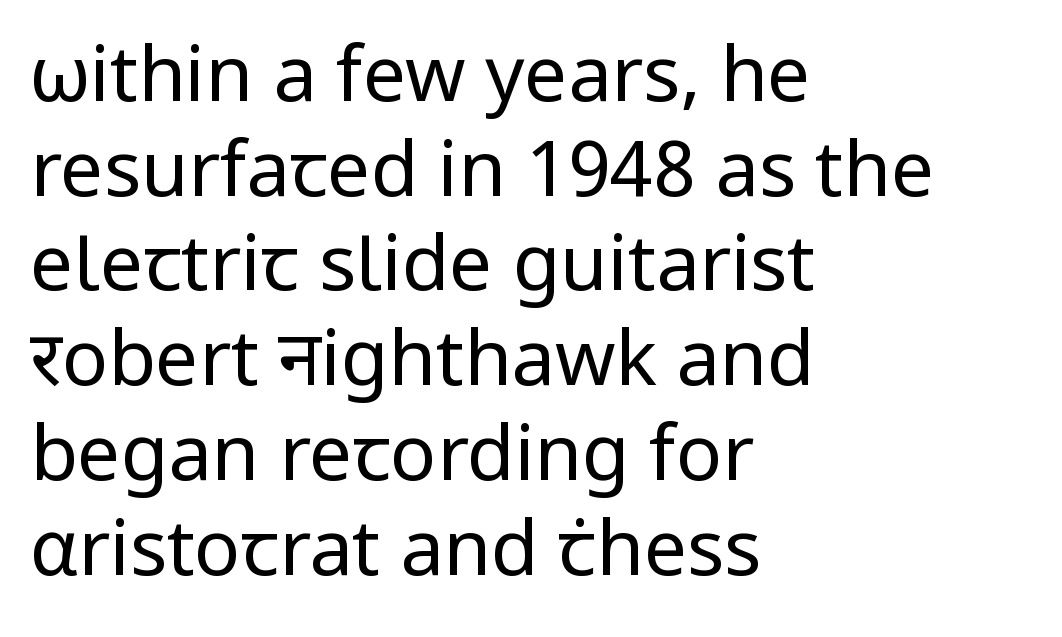
Caption: standard tracking, unaltered. Do the letters lean? They stand straight. The face used here is proportionally spaced, like ordinary book or web type. This reads as an unemphasized weight, regular at the heaviest. Font category for this specimen: sans-serif. Type without underlining.
